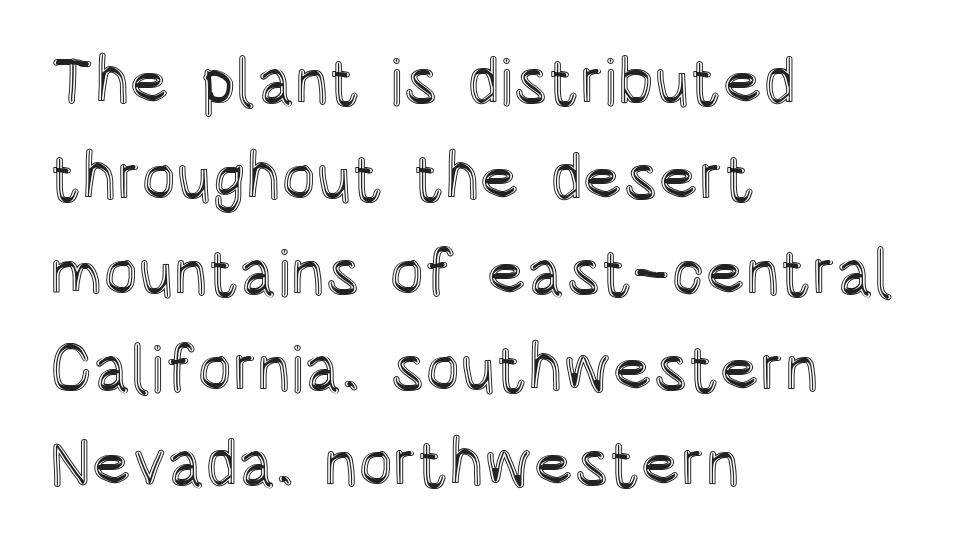
The line texture is even and compact thanks to regular tracking. The zone under the glyphs is completely vacant. Evenly set lines give the paragraph a standard silhouette. It's the straight-up-and-down kind of type.
